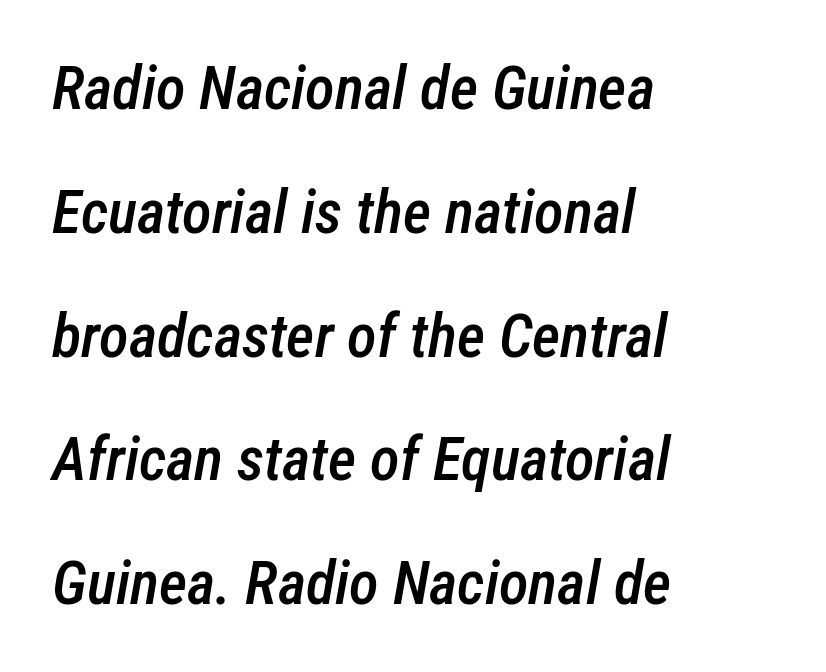
The image shows 61 px semibold, condensed type, italic (leaning right); set left-aligned, loose line spacing (2.03x), normal letter spacing, not underlined; low stroke contrast and a medium x-height.
